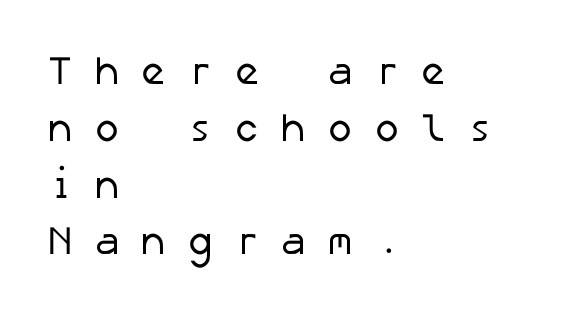
Q: Is the text bold? A: No.
Q: Is the typeface a serif or a sans-serif typeface? A: Sans-serif.
Q: Is the text underlined? A: No.
Q: How is the paragraph aligned? A: Left-aligned.
Q: Is the spacing between letters normal or unusually wide? A: Unusually wide.
Q: Is the spacing between lines tight, normal or loose? A: Normal.
Q: Width (condensed, normal, or wide)? A: Normal.
Q: Stroke contrast? A: Low.
Q: x-height? A: Medium.
